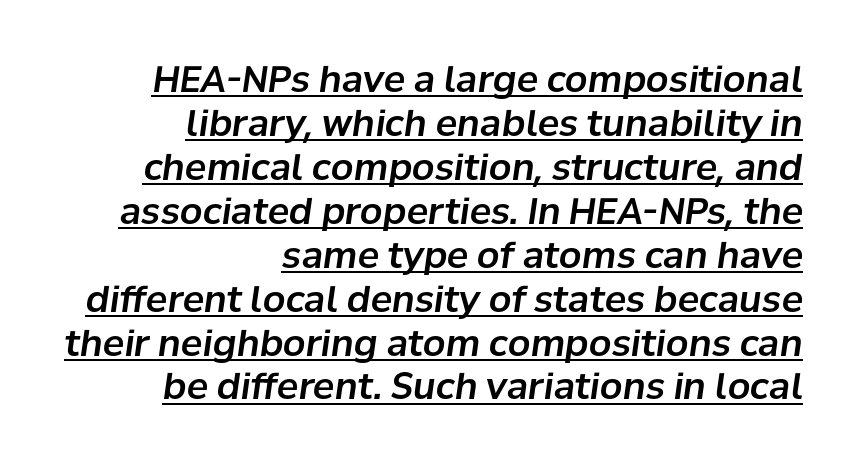
The image shows 36 px text type, italic (leaning right); set right-aligned, line spacing 1.22x, normal letter spacing, underlined; low stroke contrast and a medium x-height.
